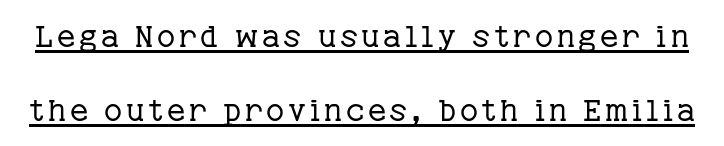
Q: Is the text bold? A: No.
Q: Is the text italic (slanted)? A: No, it is upright.
Q: Is the typeface a serif or a sans-serif typeface? A: Serif.
Q: Is the text underlined? A: Yes.
Q: Is the spacing between lines tight, normal or loose? A: Loose.
Q: Width (condensed, normal, or wide)? A: Normal.
Q: Stroke contrast? A: Low.
Q: x-height? A: Medium.
Q: Monospaced? A: No.
